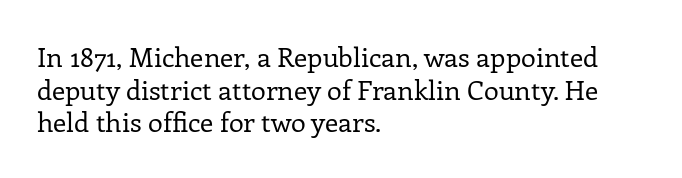
What stands out about the letter spacing? Nothing — it is the standard amount. This is not heavy type; no bold has been used. Just letters on the line, the space beneath them empty. Notice how the stems are strictly vertical — no italics here. This rendering uses left alignment, leaving the right contour irregular.
